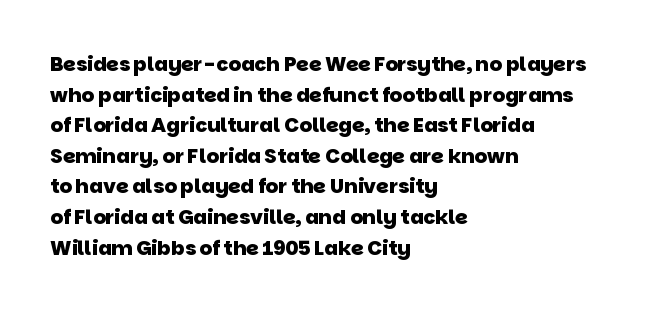
{"bold": "yes", "underline": "no", "align": "left", "line_spacing": "normal", "line_spacing_ratio": 1.53, "letter_spacing": "normal", "letter_spacing_em": 0.0, "glyph_px": 20}
